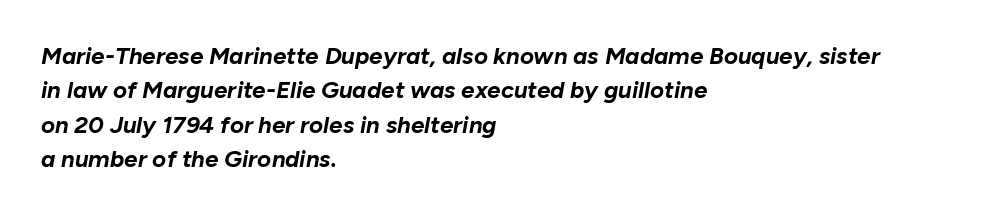
Plenty of ink on the page — the face is bold. A bare baseline throughout the passage. Glyph-to-glyph distance matches everyday printed text. The rendering uses a moderate line-height, typical for paragraphs. Compared with ordinary roman type, these characters are visibly tilted.
